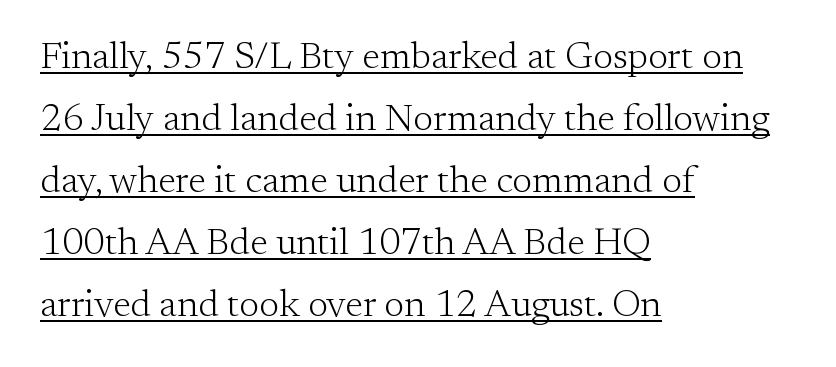
{"serif": "yes", "italic": "no", "bold": "no", "weight": "light", "width": "normal", "stroke_contrast": "medium", "x_height": "small", "monospaced": "no", "underline": "yes", "align": "left", "line_spacing": "normal", "line_spacing_ratio": 1.63, "letter_spacing": "normal", "letter_spacing_em": 0.0, "glyph_px": 38}
